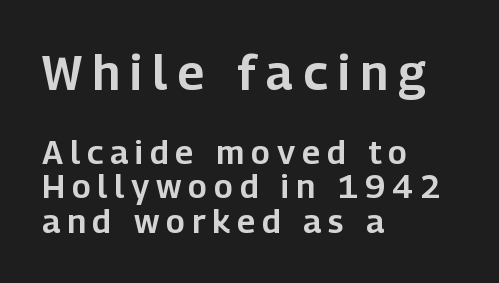
The image shows 49 px sans-serif type, upright; set left-aligned, tight line spacing (1.04x), unusually wide letter spacing (+0.21 em), not underlined; the first (top) block is 1.48x larger; low stroke contrast and a medium x-height.
